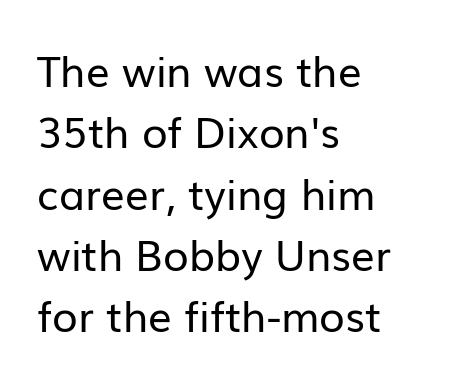
Vertical stems look standard width or narrower in stroke. The font's upright variant was chosen for this text. Regular leading. Each row of text sits above clean, open space.
